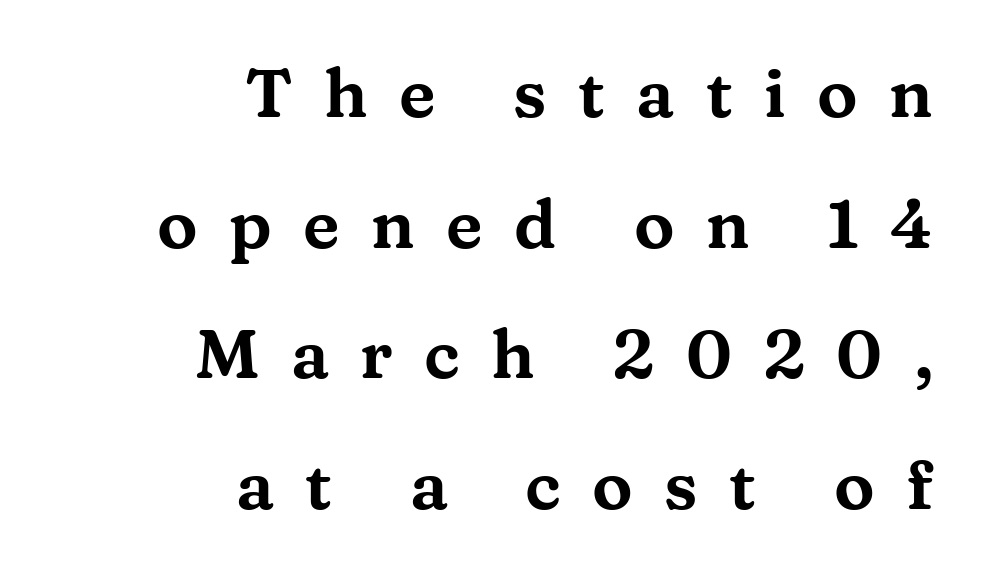
The image shows 68 px wide serif type, upright; set right-aligned, loose line spacing (1.92x), unusually wide letter spacing (+0.46 em), not underlined; medium stroke contrast and a medium x-height.
